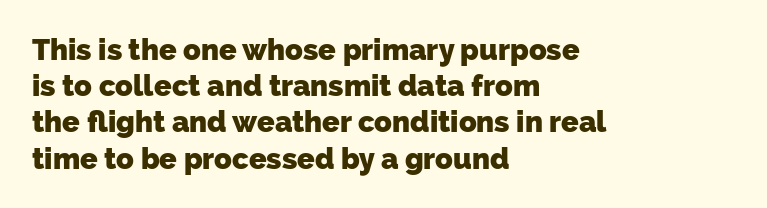
Q: Is the text bold? A: Yes.
Q: Is the typeface a serif or a sans-serif typeface? A: Sans-serif.
Q: Is the text underlined? A: No.
Q: How is the paragraph aligned? A: Left-aligned.
Q: Is the spacing between letters normal or unusually wide? A: Normal.
Q: Is the spacing between lines tight, normal or loose? A: Normal.
Q: Width (condensed, normal, or wide)? A: Normal.
Q: Stroke contrast? A: Low.
Q: x-height? A: Medium.
Q: Monospaced? A: No.
